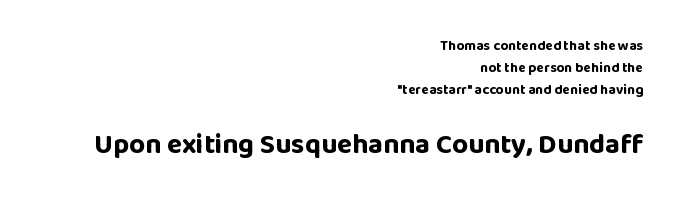
Bigger letters appear in the bottom chunk; the top chunk is reduced. Rendered with straight, roman letterforms. To sum up the face: it is a sans, with no serifs. The paragraph has a hard right edge and a soft left edge. The sample has been set heavy, in full bold.
